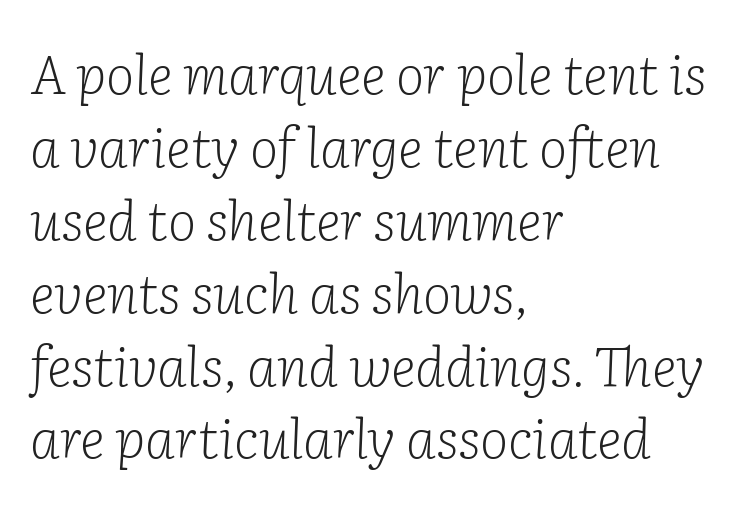
The image shows 54 px light serif type, italic (leaning right); set left-aligned, normal line spacing (1.35x), normal letter spacing, not underlined; low stroke contrast and a medium x-height.
